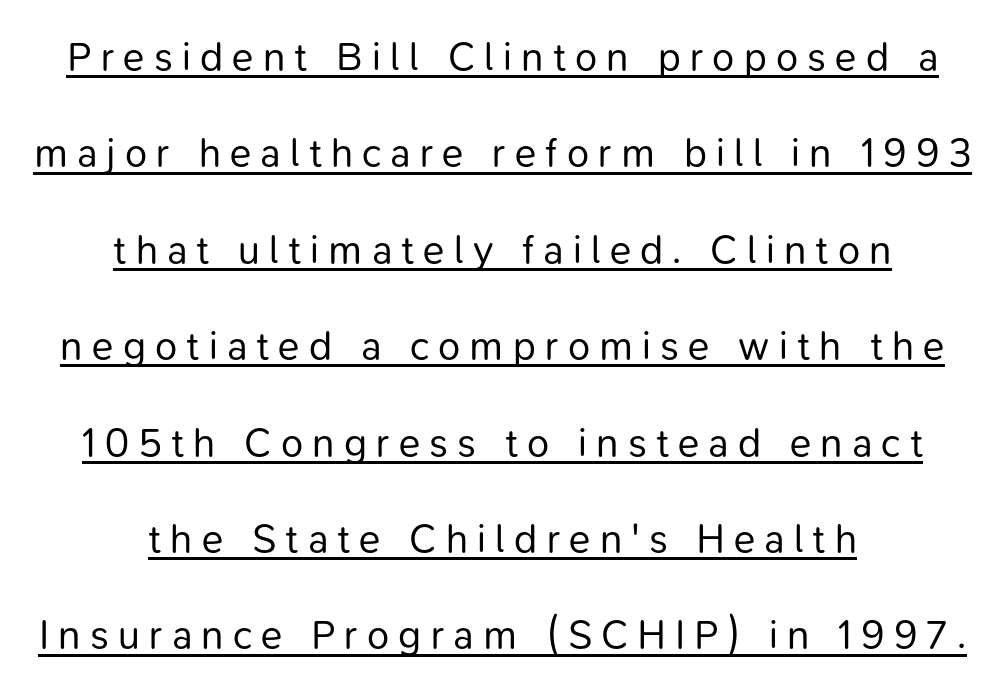
{"serif": "no", "italic": "no", "bold": "no", "weight": "regular", "width": "normal", "stroke_contrast": "low", "x_height": "medium", "monospaced": "no", "underline": "yes", "align": "center", "line_spacing": "loose", "line_spacing_ratio": 2.41, "letter_spacing": "wide", "letter_spacing_em": 0.23, "glyph_px": 40}
